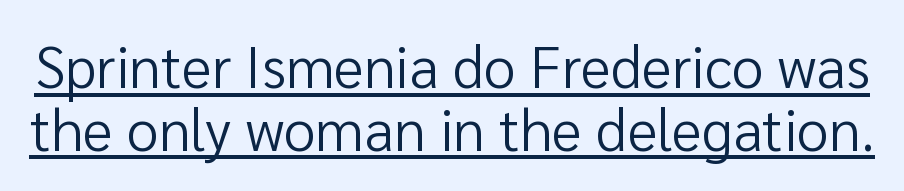
{"serif": "no", "italic": "no", "bold": "no", "weight": "regular", "width": "normal", "stroke_contrast": "low", "x_height": "medium", "monospaced": "no", "underline": "yes", "line_spacing": "tight", "line_spacing_ratio": 1.08, "letter_spacing": "normal", "letter_spacing_em": 0.0, "glyph_px": 58}
